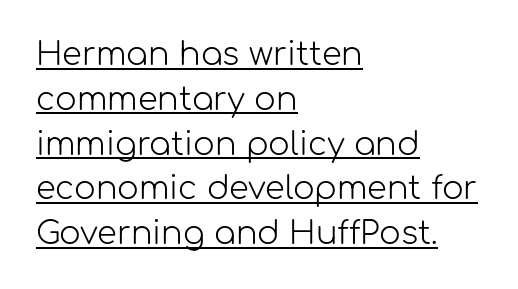
Q: Is the text bold? A: No.
Q: Is the text italic (slanted)? A: No, it is upright.
Q: Is the typeface a serif or a sans-serif typeface? A: Sans-serif.
Q: Is the text underlined? A: Yes.
Q: How is the paragraph aligned? A: Left-aligned.
Q: Is the spacing between letters normal or unusually wide? A: Normal.
Q: Is the spacing between lines tight, normal or loose? A: Normal.
Q: Width (condensed, normal, or wide)? A: Normal.
Q: Stroke contrast? A: Low.
Q: x-height? A: Medium.
Q: Monospaced? A: No.
